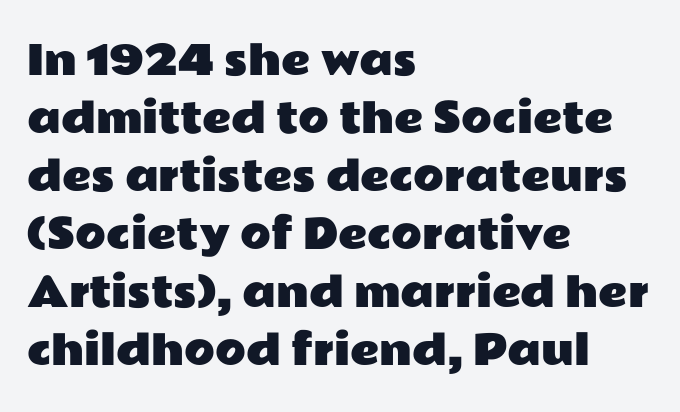
The image shows 40 px wide sans-serif type, upright; set left-aligned, normal line spacing (1.45x), normal letter spacing, not underlined; low stroke contrast and a medium x-height.
